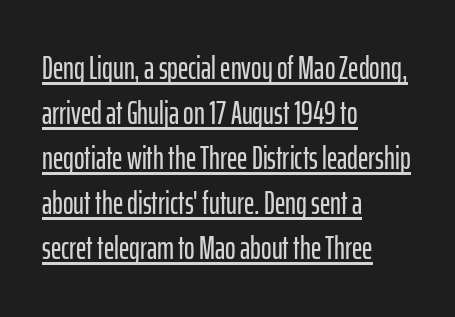
{"serif": "no", "italic": "no", "width": "condensed", "stroke_contrast": "low", "x_height": "medium", "monospaced": "no", "underline": "yes", "align": "left", "line_spacing": "normal", "line_spacing_ratio": 1.41, "letter_spacing": "normal", "letter_spacing_em": 0.0, "glyph_px": 32}
